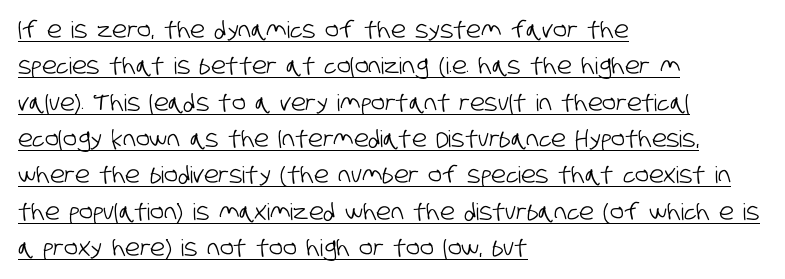
{"underline": "yes", "align": "left", "line_spacing": "normal", "line_spacing_ratio": 1.58, "letter_spacing": "normal", "letter_spacing_em": 0.0, "glyph_px": 23}
